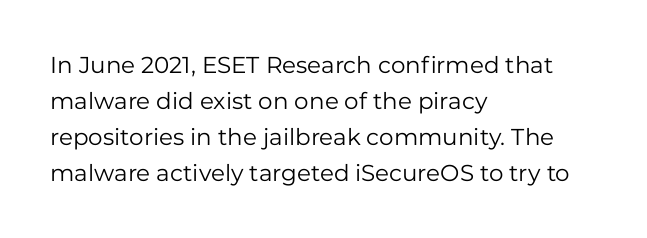
{"italic": "no", "bold": "no", "underline": "no", "align": "left", "line_spacing": "normal", "line_spacing_ratio": 1.57, "letter_spacing": "normal", "letter_spacing_em": 0.0, "glyph_px": 23}
